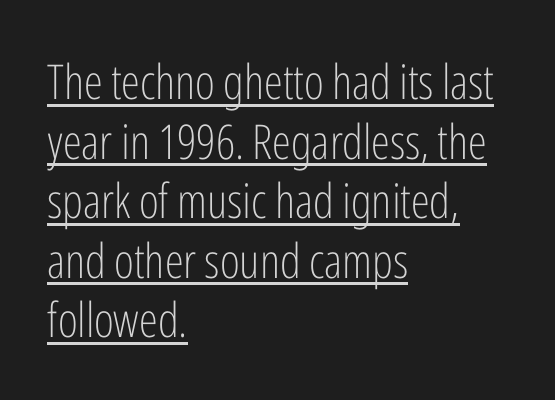
{"serif": "no", "italic": "no", "bold": "no", "weight": "light", "width": "condensed", "stroke_contrast": "low", "x_height": "medium", "monospaced": "no", "underline": "yes", "align": "left", "line_spacing_ratio": 1.24, "letter_spacing": "normal", "letter_spacing_em": 0.0, "glyph_px": 48}
